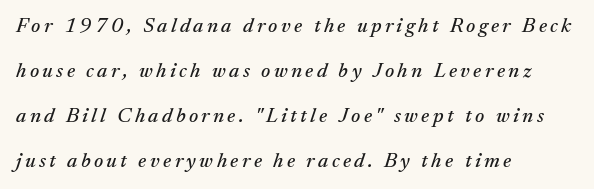
The image shows 21 px text type, italic (leaning right); set left-aligned, loose line spacing (2.14x), not underlined.
